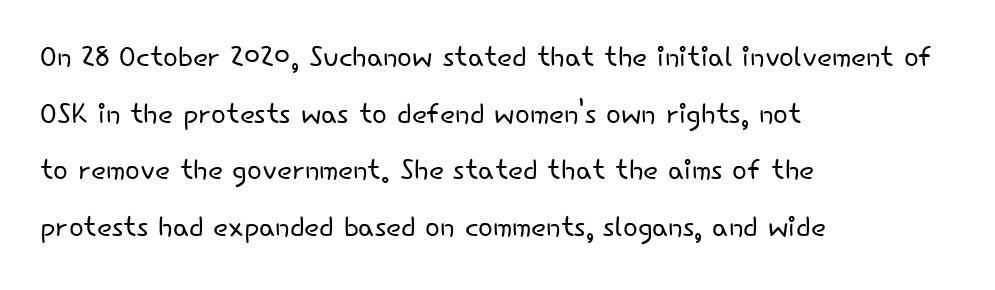
Q: Is the text bold? A: No.
Q: Is the text italic (slanted)? A: No, it is upright.
Q: Is the typeface a serif or a sans-serif typeface? A: Sans-serif.
Q: Is the text underlined? A: No.
Q: How is the paragraph aligned? A: Left-aligned.
Q: Is the spacing between letters normal or unusually wide? A: Normal.
Q: Is the spacing between lines tight, normal or loose? A: Normal.
Q: Width (condensed, normal, or wide)? A: Normal.
Q: Stroke contrast? A: Low.
Q: x-height? A: Small.
Q: Monospaced? A: No.
